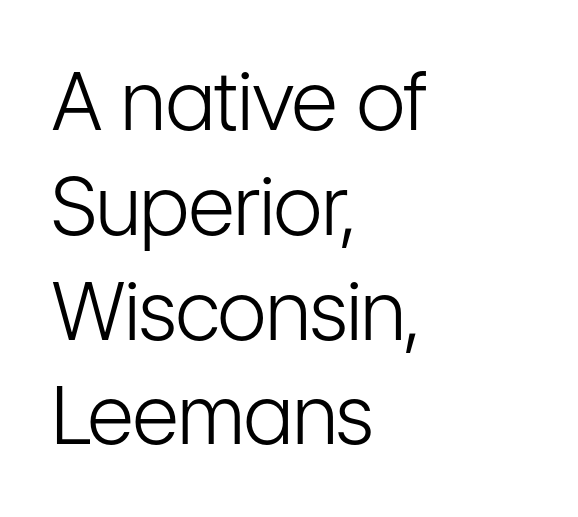
The image shows 80 px light, condensed sans-serif type, upright; set left-aligned, normal line spacing (1.31x), normal letter spacing, not underlined; low stroke contrast and a medium x-height.
